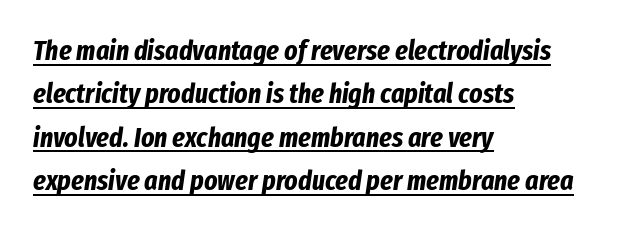
Q: Is the text bold? A: Yes.
Q: Is the text italic (slanted)? A: Yes, it leans right by about 8 degrees.
Q: Is the text underlined? A: Yes.
Q: How is the paragraph aligned? A: Left-aligned.
Q: Is the spacing between letters normal or unusually wide? A: Normal.
Q: Is the spacing between lines tight, normal or loose? A: Normal.
Q: Width (condensed, normal, or wide)? A: Condensed.
Q: Stroke contrast? A: Low.
Q: x-height? A: Medium.
Q: Monospaced? A: No.
